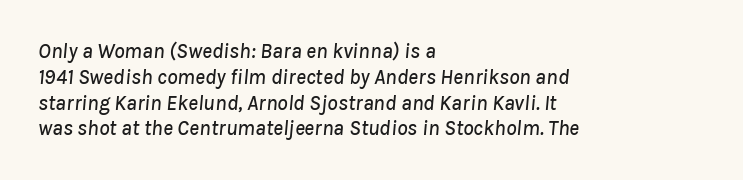
{"italic": "yes", "lean": "right", "slant_degrees": 8, "underline": "no", "align": "left", "line_spacing_ratio": 1.23, "letter_spacing": "normal", "letter_spacing_em": 0.0, "glyph_px": 21}
